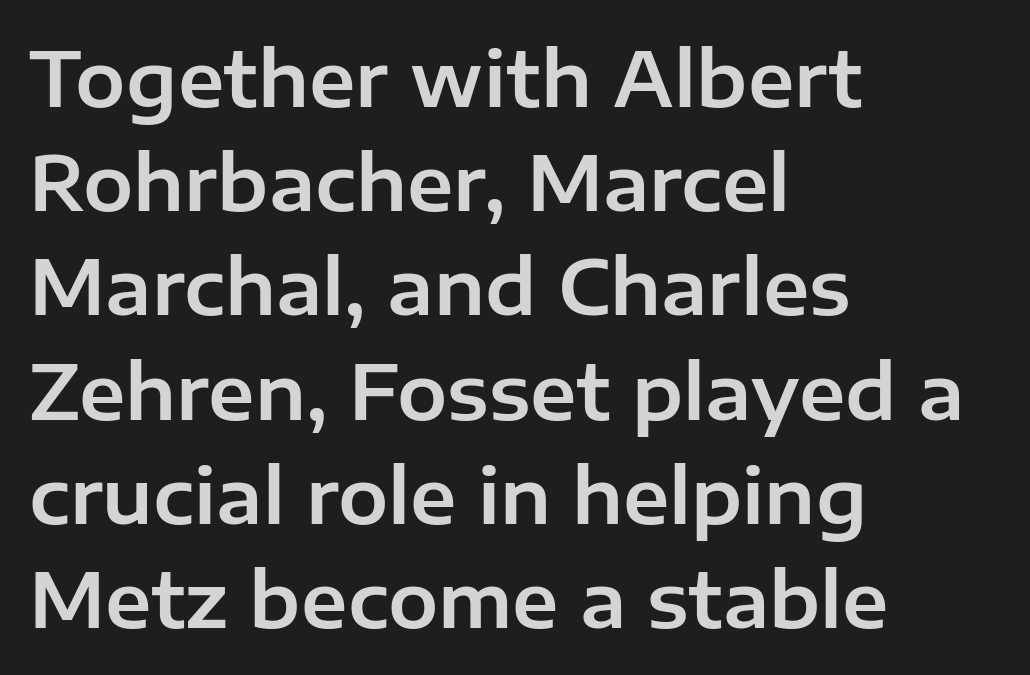
The image shows 75 px sans-serif type, upright; set left-aligned, normal line spacing (1.39x), normal letter spacing, not underlined; low stroke contrast and a medium x-height.
